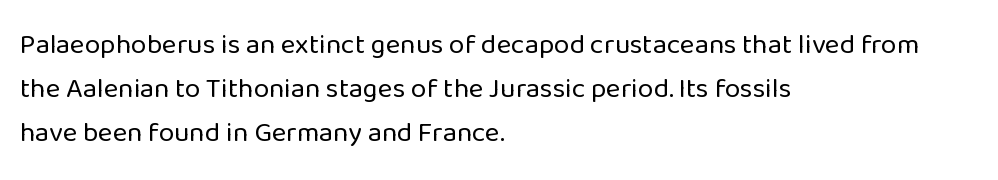
Horizontal alignment here is leftward, the default for most running prose. These lines were composed using upright roman letters. Proportional: the letters do not fall into vertical columns. Between one letter and the next there's only the usual sliver of space. The typeface has the unassuming heft of standard copy or less. The baseline area is clear.
